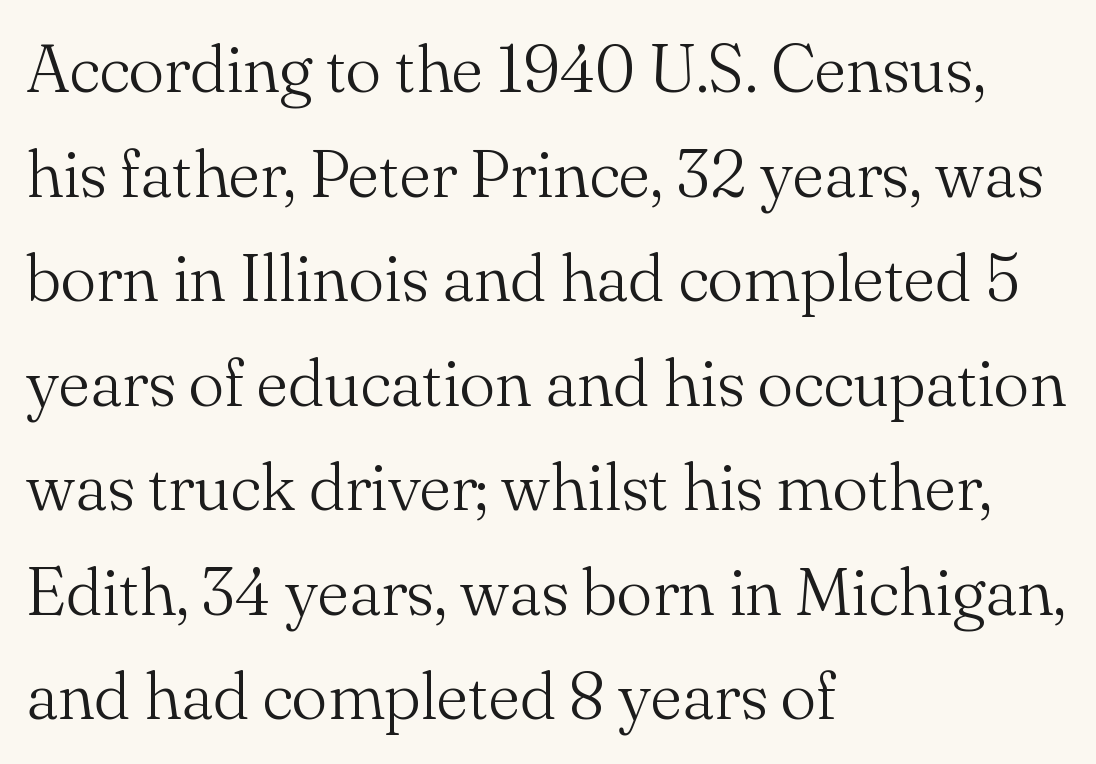
Look at the bottom of the vertical strokes: they flare into serifs here. The typeface has the unassuming heft of standard copy or less. You could not count columns in this text — the font is proportionally spaced. A typesetter would mark this as roman, not italic. Honestly, the letter spacing is just normal — you wouldn't notice it.
